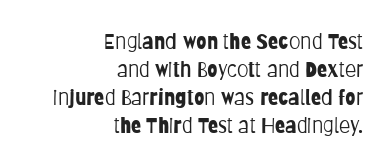
The letters stand straight up with perfectly vertical stems. Honestly, the row spacing looks completely unremarkable. Notice how the passage keeps a crisp vertical edge on the right only. How are the letters spaced? Ordinarily, with no added tracking.
